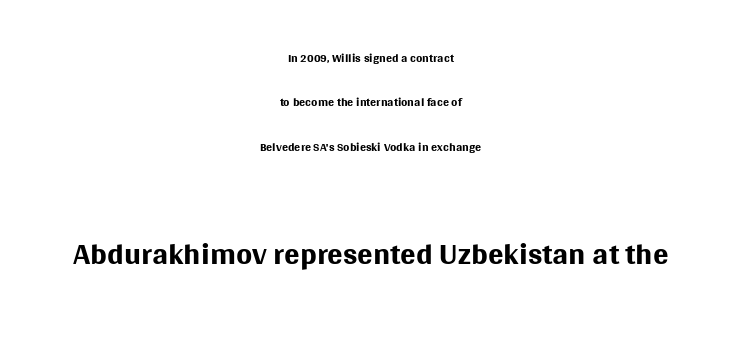
This sample trades compactness for vertical openness between lines. Short note: letters normally spaced. Nope, not italic — everything's standing straight. Larger block? The one below; the one above is distinctly smaller.
